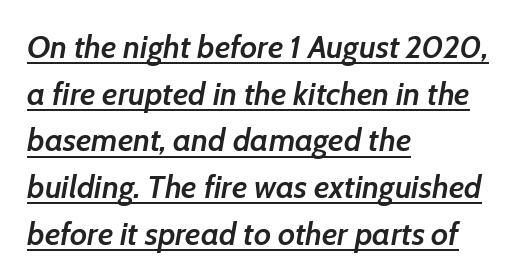
{"italic": "yes", "lean": "right", "slant_degrees": 7, "bold": "semi", "weight": "semibold", "width": "normal", "stroke_contrast": "low", "x_height": "medium", "monospaced": "no", "underline": "yes", "align": "left", "line_spacing": "normal", "line_spacing_ratio": 1.46, "letter_spacing": "normal", "letter_spacing_em": 0.0, "glyph_px": 32}
